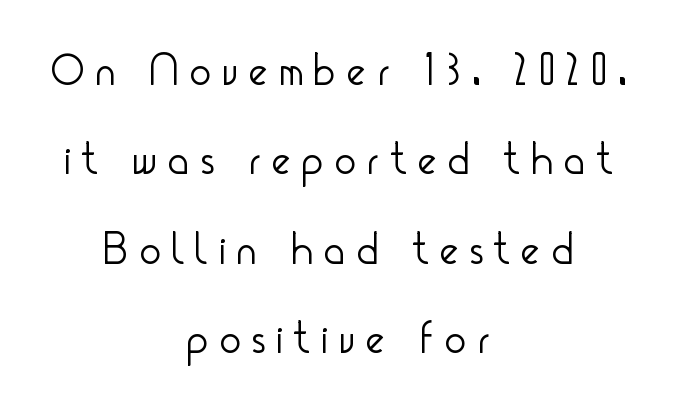
{"serif": "no", "italic": "no", "bold": "no", "weight": "light", "width": "condensed", "stroke_contrast": "low", "x_height": "small", "monospaced": "no", "underline": "no", "align": "center", "line_spacing": "loose", "line_spacing_ratio": 2.03, "letter_spacing": "wide", "letter_spacing_em": 0.27, "glyph_px": 44}
